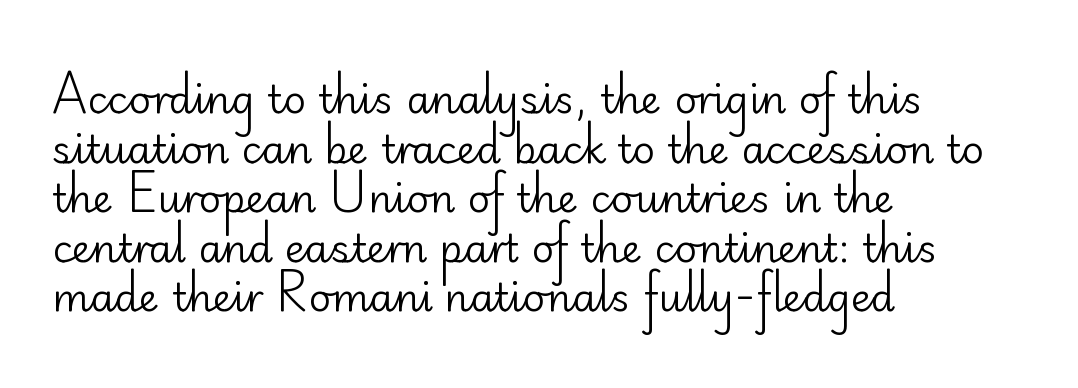
The paragraph has a hard left edge and a soft right edge. Does extra space separate the letters? No, they use regular spacing. The space beneath each line is pristine and unruled. Summary of weight: not heavy and not bold.
